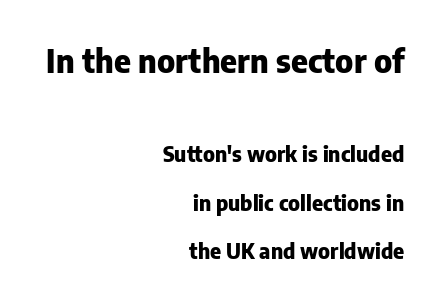
The image shows 32 px heavy sans-serif type, upright; set right-aligned, loose line spacing (2.32x), normal letter spacing, not underlined; the first (top) block is 1.52x larger; low stroke contrast and a medium x-height.
